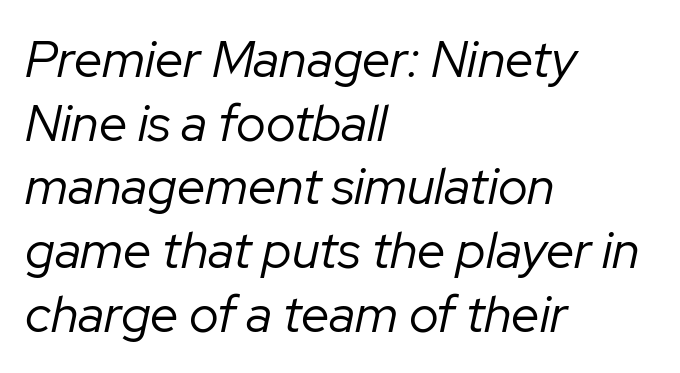
{"italic": "yes", "lean": "right", "slant_degrees": 12, "bold": "no", "weight": "regular", "width": "normal", "stroke_contrast": "low", "x_height": "medium", "monospaced": "no", "underline": "no", "align": "left", "line_spacing": "normal", "line_spacing_ratio": 1.25, "letter_spacing": "normal", "letter_spacing_em": 0.0, "glyph_px": 51}
